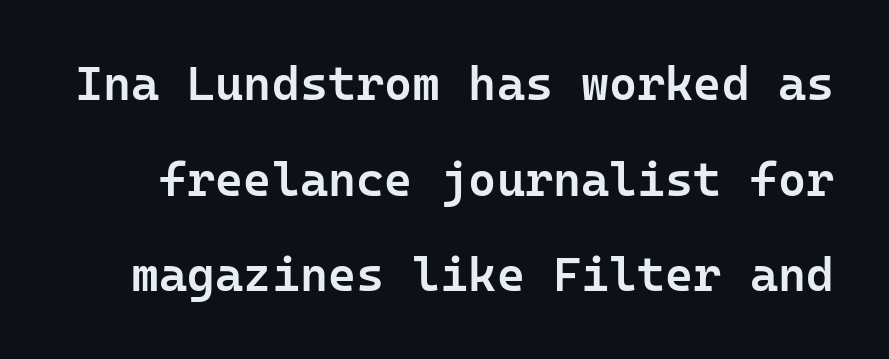
Semibold letterforms, between regular and bold. The lines are spread far apart with generous leading. The letters carry no serifs — their stems end cleanly without finishing strokes. The area under the type is left untouched. Do the characters align in a grid? Yes, the font is monospaced.
